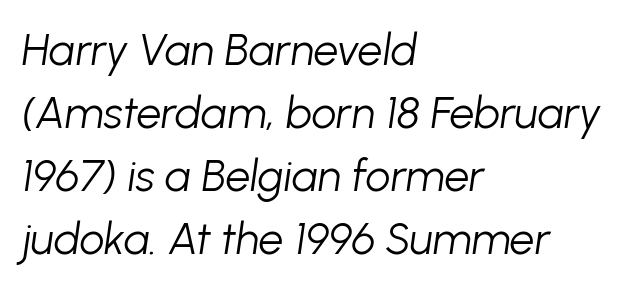
The image shows 44 px light type, italic (leaning right); set left-aligned, normal line spacing (1.43x), normal letter spacing, not underlined; low stroke contrast and a medium x-height.
